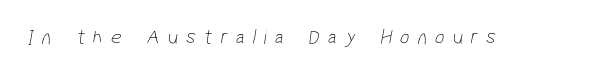
{"bold": "no", "underline": "no", "letter_spacing": "wide", "letter_spacing_em": 0.38, "glyph_px": 21}
